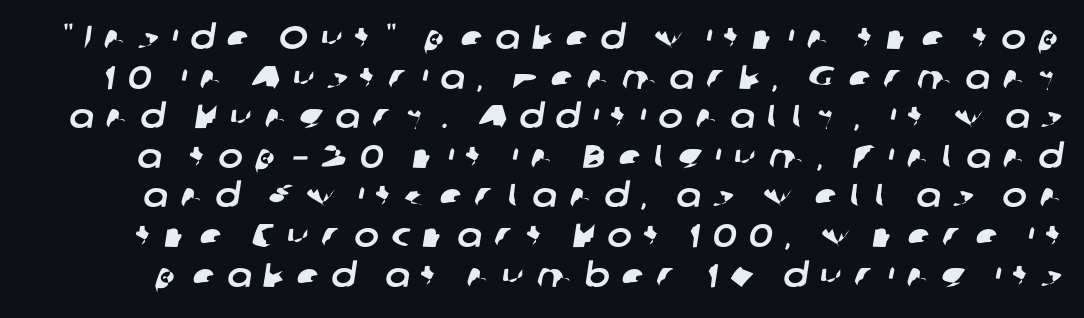
The image shows 33 px sans-serif type; set line spacing 1.2x, unusually wide letter spacing (+0.37 em), not underlined; low stroke contrast and a medium x-height.
